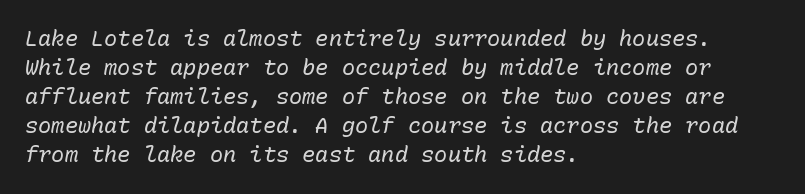
{"italic": "yes", "lean": "right", "slant_degrees": 10, "bold": "no", "underline": "no", "align": "left", "line_spacing": "normal", "line_spacing_ratio": 1.32, "letter_spacing": "normal", "letter_spacing_em": 0.0, "glyph_px": 22}
